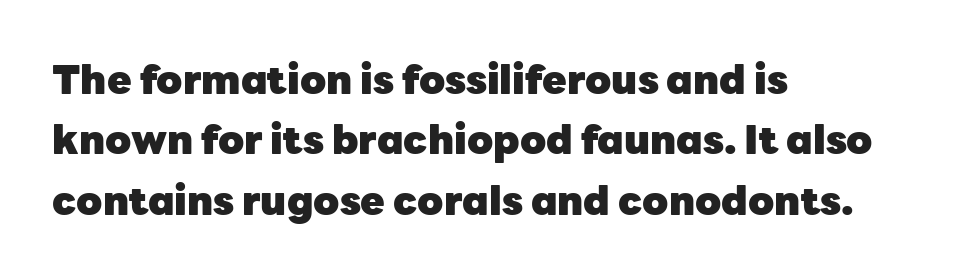
{"serif": "no", "italic": "no", "bold": "yes", "weight": "heavy", "width": "normal", "stroke_contrast": "low", "x_height": "medium", "monospaced": "no", "underline": "no", "align": "left", "line_spacing": "normal", "line_spacing_ratio": 1.51, "letter_spacing": "normal", "letter_spacing_em": 0.0, "glyph_px": 40}
